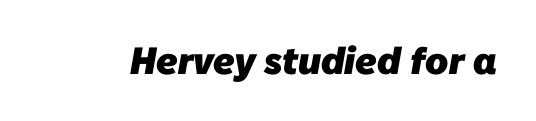
Q: Is the text bold? A: Yes.
Q: Is the typeface a serif or a sans-serif typeface? A: Sans-serif.
Q: Is the text underlined? A: No.
Q: Is the spacing between letters normal or unusually wide? A: Normal.
Q: Width (condensed, normal, or wide)? A: Normal.
Q: Stroke contrast? A: Low.
Q: x-height? A: Medium.
Q: Monospaced? A: No.
